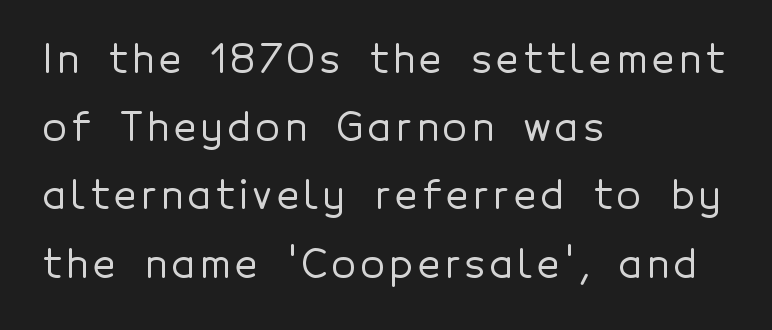
{"serif": "no", "italic": "no", "width": "normal", "x_height": "medium", "monospaced": "no", "underline": "no", "align": "left", "line_spacing_ratio": 1.75, "glyph_px": 39}
